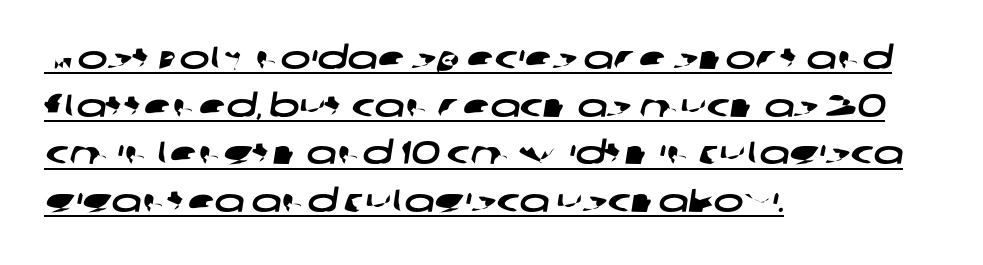
The image shows 32 px wide sans-serif type; set left-aligned, normal line spacing (1.49x), normal letter spacing, underlined; low stroke contrast and a large x-height.
